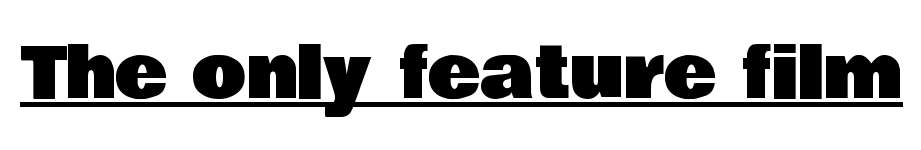
The image shows 71 px sans-serif type, upright; set normal letter spacing, underlined; low stroke contrast and a large x-height.
